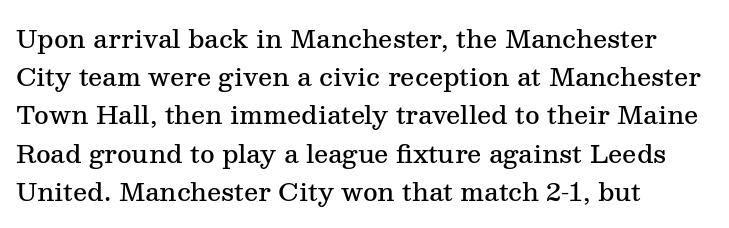
How heavy is the stroke? Medium-heavy — a semibold, shy of bold. Summary of vertical rhythm: regular, with standard interline spacing. Underline: absent. Inter-character spacing is left at the font's built-in metrics. A student would call this left alignment; a typographer would say flush left, rag right. Italic? Not at all — the glyphs are vertical.
